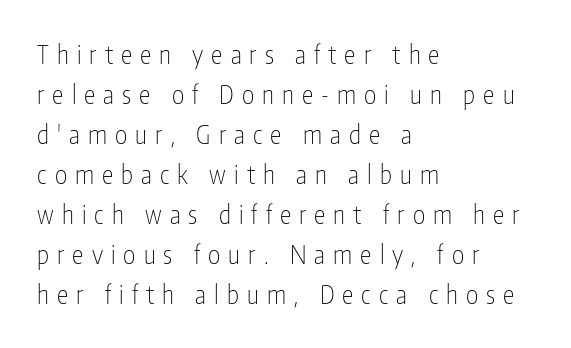
The ragged edge is on the right, which tells us the setting is flush left. Weight: in the light-to-regular range. A clean baseline with only descenders dipping below it. Italic: no, the glyphs are upright roman. Quick note: interline space is typical. Inter-character spacing is expanded well beyond the font's built-in metrics.
